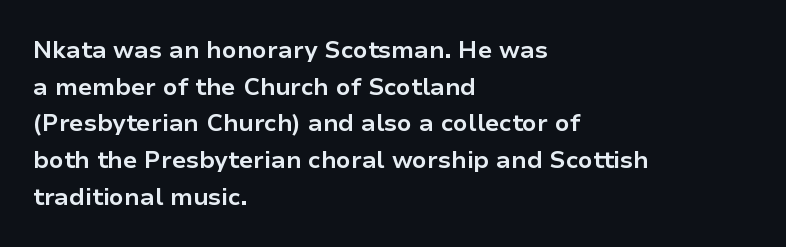
{"italic": "no", "bold": "yes", "underline": "no", "align": "left", "line_spacing": "normal", "line_spacing_ratio": 1.53, "letter_spacing": "normal", "letter_spacing_em": 0.0, "glyph_px": 24}
